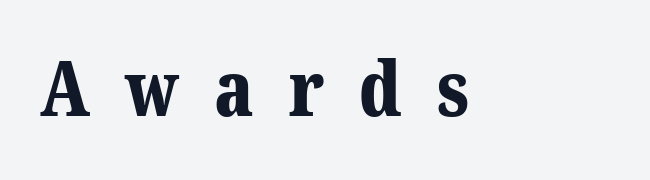
Q: Is the text bold? A: Yes.
Q: Is the text italic (slanted)? A: No, it is upright.
Q: Is the typeface a serif or a sans-serif typeface? A: Serif.
Q: Is the text underlined? A: No.
Q: Is the spacing between letters normal or unusually wide? A: Unusually wide.
Q: Width (condensed, normal, or wide)? A: Normal.
Q: Stroke contrast? A: Medium.
Q: x-height? A: Medium.
Q: Monospaced? A: No.
